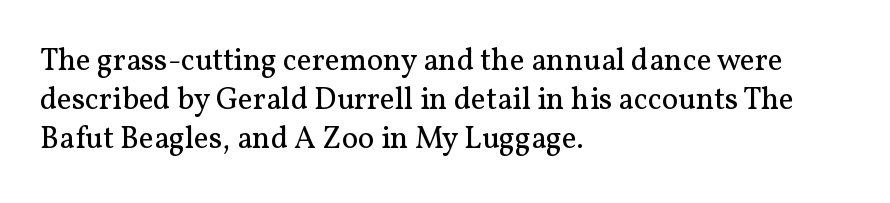
The image shows 31 px regular-weight serif type, upright; set left-aligned, normal line spacing (1.26x), normal letter spacing, not underlined; medium stroke contrast and a medium x-height.
